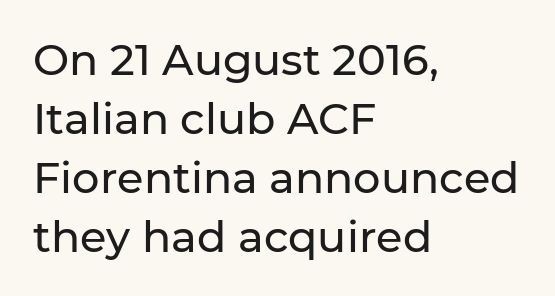
The image shows 43 px sans-serif type, upright; set left-aligned, normal line spacing (1.37x), normal letter spacing, not underlined; low stroke contrast and a medium x-height.
